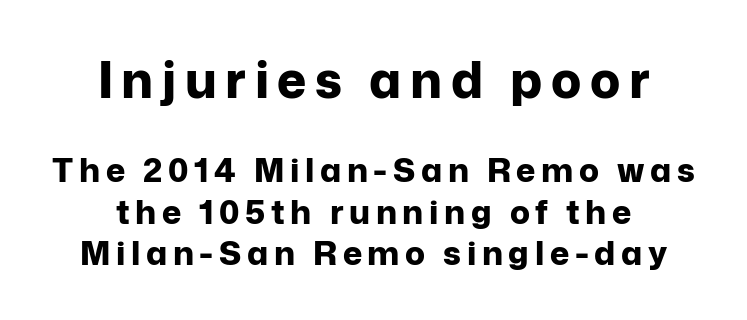
Q: Is the text bold? A: Yes.
Q: Is the text italic (slanted)? A: No, it is upright.
Q: Is the typeface a serif or a sans-serif typeface? A: Sans-serif.
Q: Is the text underlined? A: No.
Q: How is the paragraph aligned? A: Centered.
Q: Is the spacing between lines tight, normal or loose? A: Normal.
Q: Which block of text is set in a larger size, the first (top) or the second (bottom)? A: The first (top) one.
Q: Width (condensed, normal, or wide)? A: Normal.
Q: Stroke contrast? A: Low.
Q: x-height? A: Medium.
Q: Monospaced? A: No.
